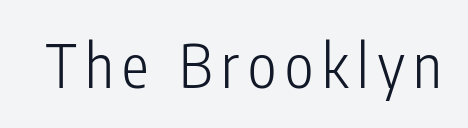
{"serif": "no", "italic": "no", "bold": "no", "weight": "light", "width": "condensed", "stroke_contrast": "low", "x_height": "medium", "monospaced": "no", "underline": "no", "glyph_px": 60}
